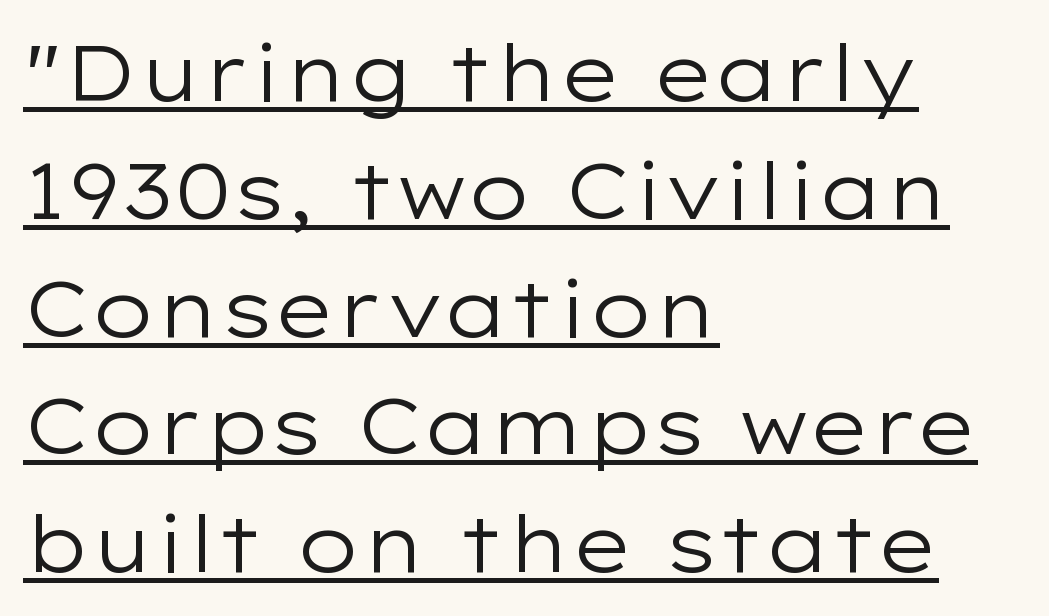
Does the lettering tilt? It doesn't — this is upright. Serifs: no, the terminals of the letterforms are clean. A normal amount of white space separates one row of letters from the next. Is this a heavy cut? Hardly; it is regular or lighter. Observe the ordinary spacing: letters are neighbours, not strangers. The string is rendered with underlining switched on.
